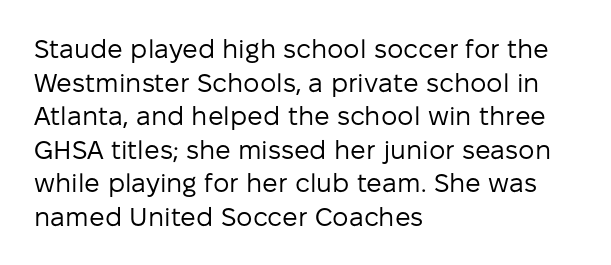
The image shows 26 px text type, upright; set left-aligned, normal line spacing (1.29x), normal letter spacing, not underlined.
